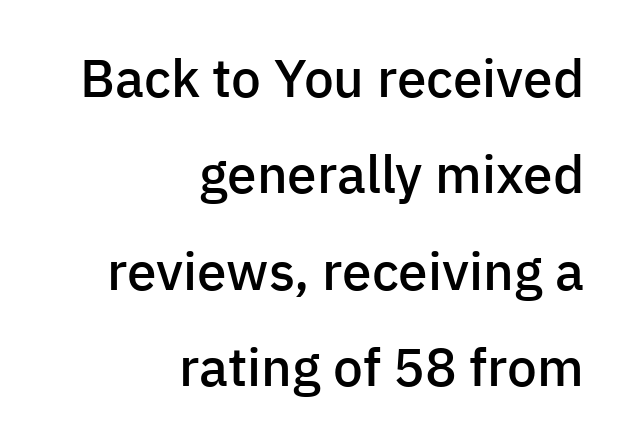
The image shows 53 px semibold sans-serif type, upright; set right-aligned, line spacing 1.82x, normal letter spacing, not underlined; low stroke contrast and a medium x-height.
